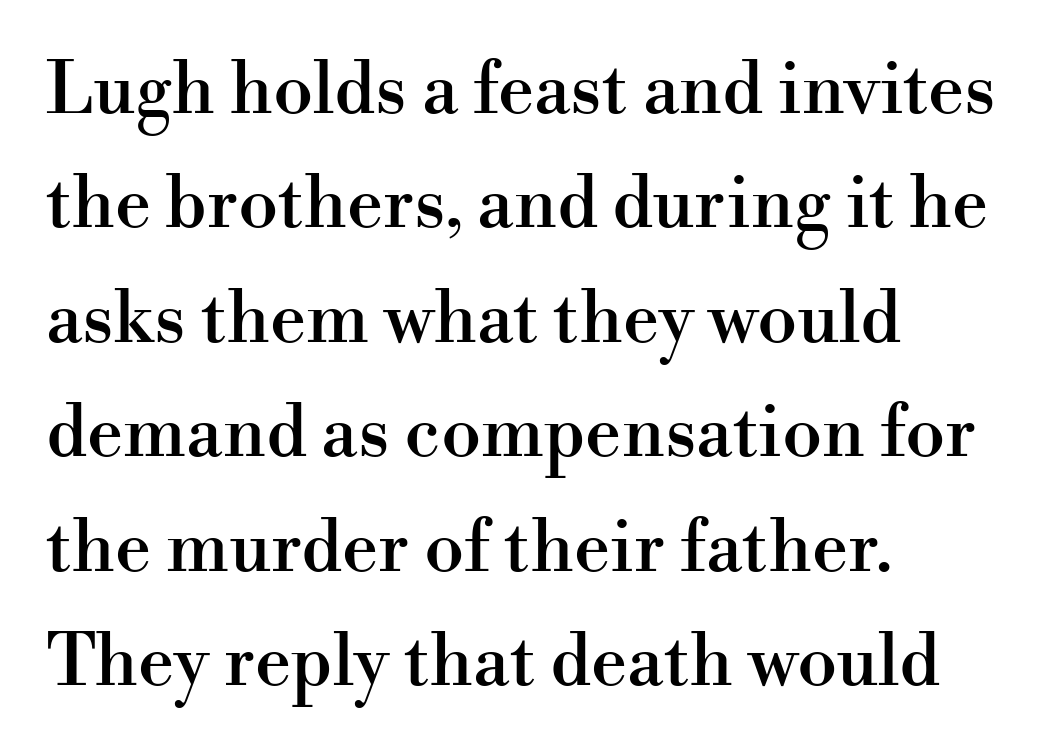
The image shows 72 px serif type, upright; set left-aligned, normal line spacing (1.59x), normal letter spacing, not underlined; high stroke contrast and a small x-height.
